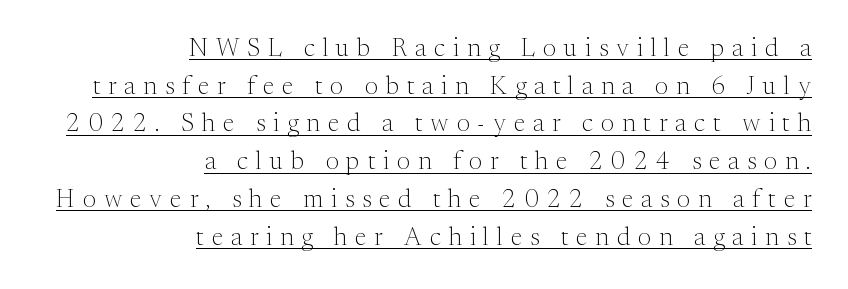
Q: Is the text bold? A: No.
Q: Is the text italic (slanted)? A: No, it is upright.
Q: Is the text underlined? A: Yes.
Q: How is the paragraph aligned? A: Right-aligned.
Q: Is the spacing between letters normal or unusually wide? A: Unusually wide.
Q: Is the spacing between lines tight, normal or loose? A: Normal.
